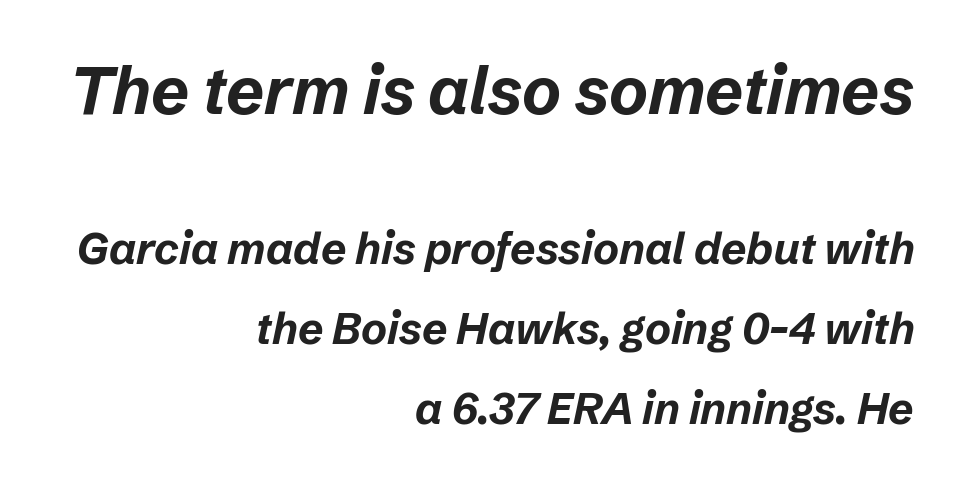
{"italic": "yes", "lean": "right", "slant_degrees": 12, "bold": "yes", "weight": "bold", "width": "normal", "stroke_contrast": "low", "x_height": "medium", "monospaced": "no", "underline": "no", "align": "right", "line_spacing_ratio": 1.81, "letter_spacing": "normal", "letter_spacing_em": 0.0, "larger_block": "first", "size_ratio": 1.5, "glyph_px": 66}
